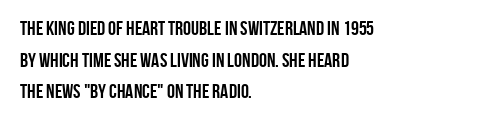
If you drew a line through each stem, it would be perfectly vertical. Nobody drew a line under any word here. A full-strength bold gives these letters their thick strokes. Honestly, the letter spacing is just normal — you wouldn't notice it. Left-aligned paragraph, ragged on the right.
